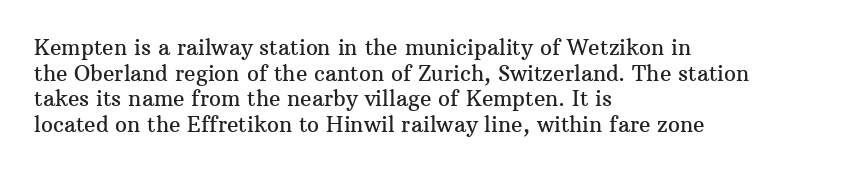
Line beginnings align vertically; line endings do not. Posture: vertical. A typesetter would call this zero additional tracking. The baseline area is clear.
